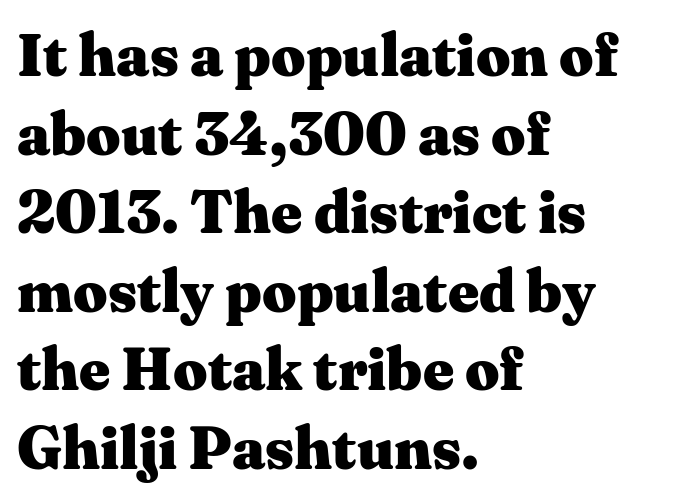
Leading matches the norm, producing a regular column. The characters look thick and weighty, a clear bold. Notice how the stems are strictly vertical — no italics here. Each letter's strokes conclude with small projecting serifs. Tracking value appears to be zero — textbook default spacing. Horizontal alignment here is leftward, the default for most running prose.
